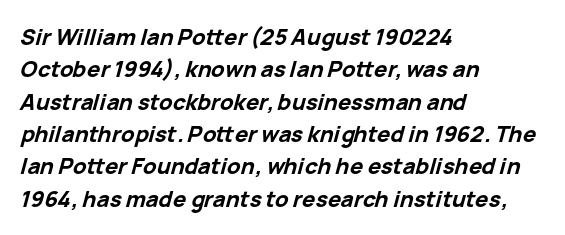
Q: Is the text bold? A: Yes.
Q: Is the text italic (slanted)? A: Yes, it leans right by about 15 degrees.
Q: Is the text underlined? A: No.
Q: How is the paragraph aligned? A: Left-aligned.
Q: Is the spacing between letters normal or unusually wide? A: Normal.
Q: Is the spacing between lines tight, normal or loose? A: Normal.
